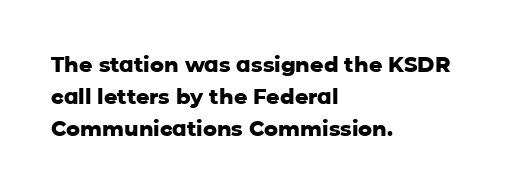
Q: Is the text bold? A: Yes.
Q: Is the text italic (slanted)? A: No, it is upright.
Q: Is the text underlined? A: No.
Q: How is the paragraph aligned? A: Left-aligned.
Q: Is the spacing between letters normal or unusually wide? A: Normal.
Q: Is the spacing between lines tight, normal or loose? A: Normal.
